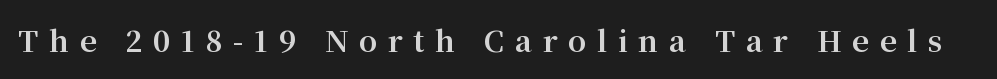
Unmarked baselines from the first word to the last. Little horizontal feet cap the strokes, marking this as serif type. Stroke thickness is high; the sample reads as a true bold. Varying glyph widths throughout — classic text-font behaviour. Style check: upright. The passage shown has open, widely tracked lettering throughout.
